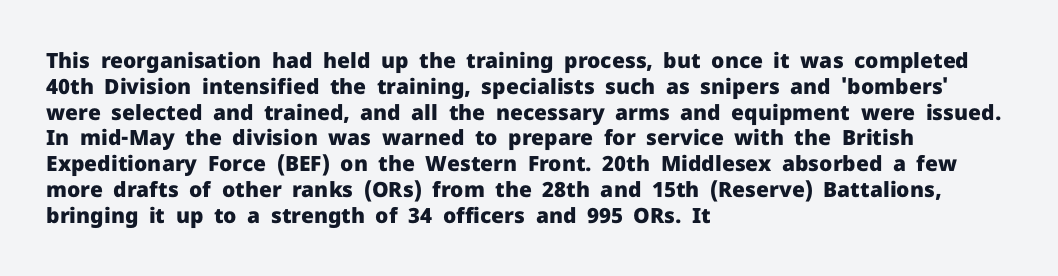
The letters stand upright; this is a roman face. Every row of glyphs begins at an identical x-position on the left. Between one letter and the next there's only the usual sliver of space. Caption: bold face, heavy strokes.
